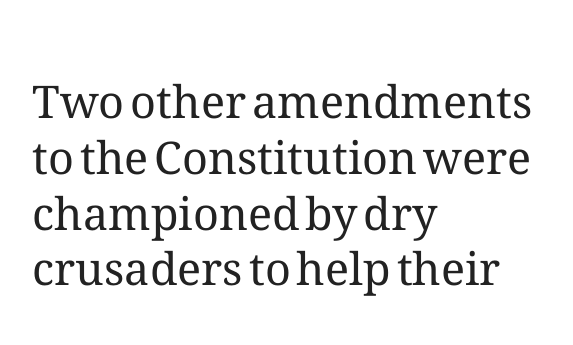
{"italic": "no", "bold": "no", "weight": "regular", "width": "normal", "stroke_contrast": "medium", "x_height": "medium", "monospaced": "no", "underline": "no", "align": "left", "line_spacing_ratio": 1.24, "letter_spacing": "normal", "letter_spacing_em": 0.0, "glyph_px": 45}
